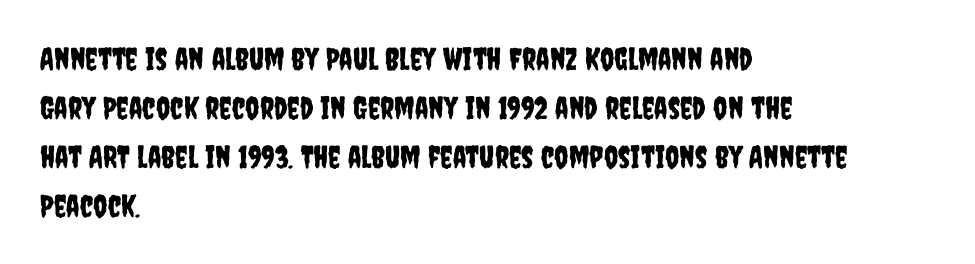
The image shows 31 px condensed sans-serif type, upright; set left-aligned, normal line spacing (1.58x), normal letter spacing, not underlined; low stroke contrast and a large x-height.
